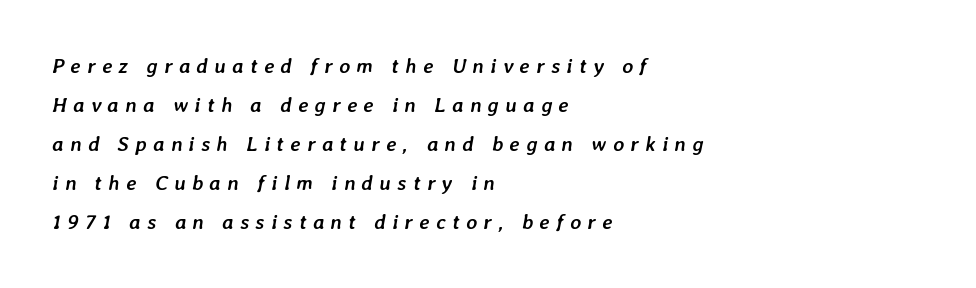
Q: Is the text bold? A: Yes.
Q: Is the text italic (slanted)? A: Yes, it leans right by about 7 degrees.
Q: Is the text underlined? A: No.
Q: How is the paragraph aligned? A: Left-aligned.
Q: Is the spacing between letters normal or unusually wide? A: Unusually wide.
